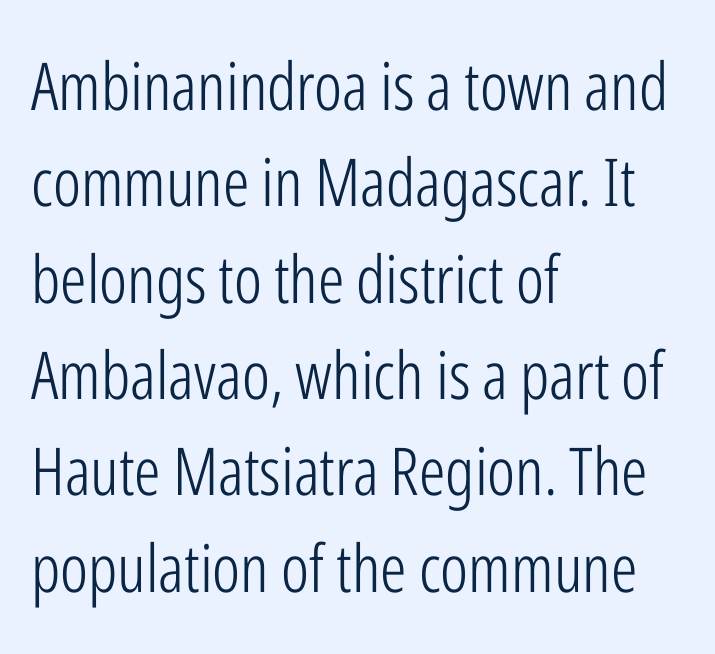
Alignment: flush left. It's the straight-up-and-down kind of type. Short note: letters normally spaced. Line spacing here is normal. Check where the strokes stop: nothing finishes them off — pure sans.
